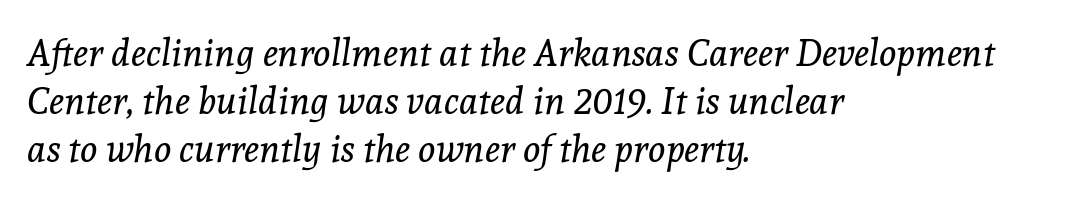
{"serif": "yes", "italic": "yes", "lean": "right", "slant_degrees": 8, "bold": "no", "weight": "regular", "width": "normal", "x_height": "medium", "monospaced": "no", "underline": "no", "align": "left", "line_spacing": "normal", "line_spacing_ratio": 1.3, "letter_spacing": "normal", "letter_spacing_em": 0.0, "glyph_px": 37}
